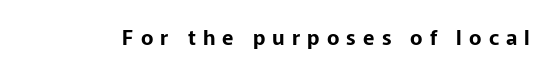
{"italic": "no", "underline": "no", "letter_spacing": "wide", "letter_spacing_em": 0.34, "glyph_px": 21}
